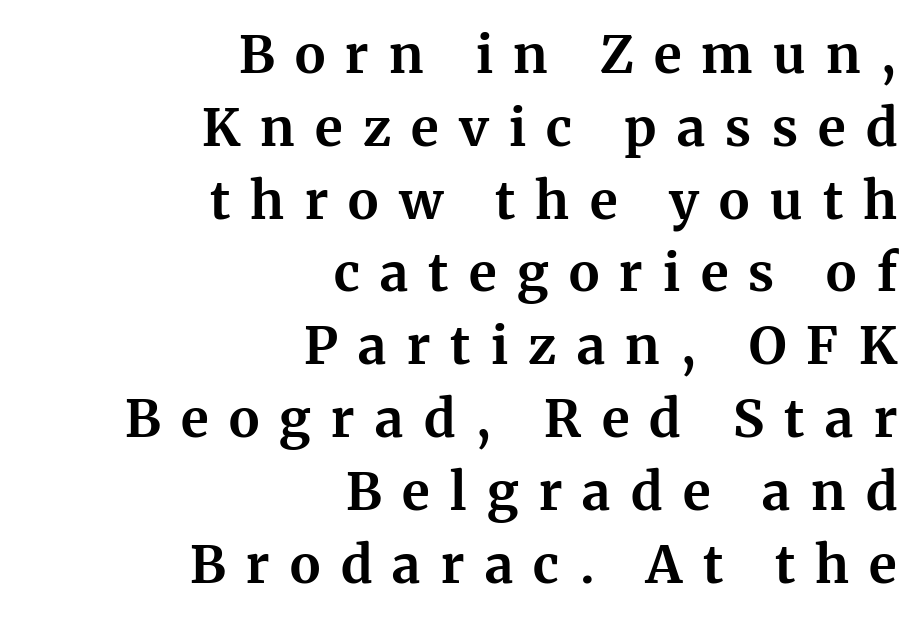
Here the designer chose a conventional face with non-uniform glyph widths. As a designer I'd log this as weight 700, bold. In CSS terms this would be text-align: right. Quick note: not italic, upright. Examine the stroke ends and you'll spot serifs.
